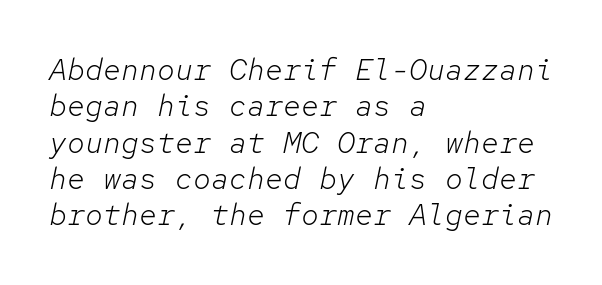
{"italic": "yes", "lean": "right", "slant_degrees": 12, "bold": "no", "weight": "light", "width": "normal", "stroke_contrast": "low", "x_height": "medium", "monospaced": "yes", "underline": "no", "align": "left", "line_spacing_ratio": 1.21, "letter_spacing": "normal", "letter_spacing_em": 0.0, "glyph_px": 30}
